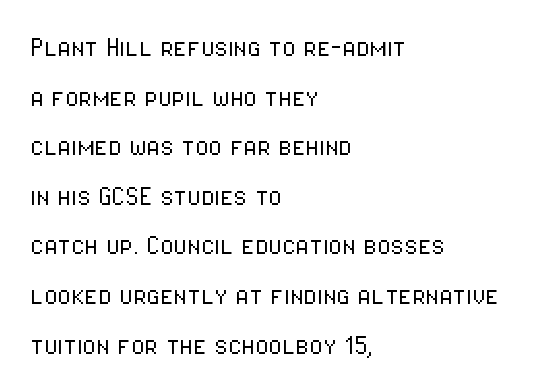
The image shows 31 px light, condensed sans-serif type, upright; set left-aligned, normal line spacing (1.6x), normal letter spacing, not underlined; low stroke contrast and a medium x-height.
